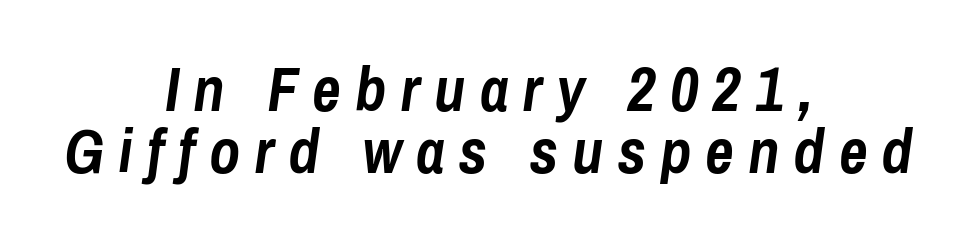
The image shows 63 px semibold, condensed type, italic (leaning right); set centered, tight line spacing (0.99x), unusually wide letter spacing (+0.22 em), not underlined; low stroke contrast and a medium x-height.
